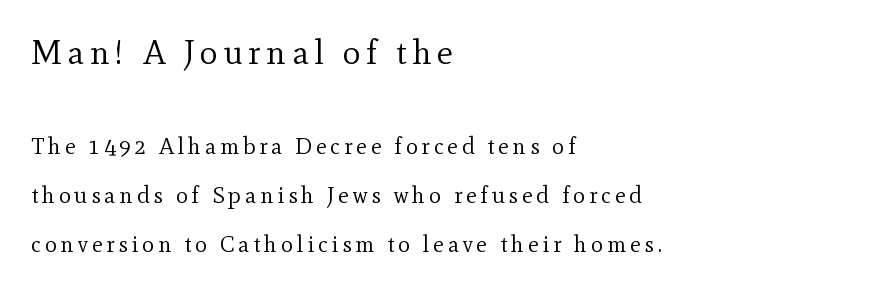
The image shows 34 px regular-weight serif type, upright; set left-aligned, loose line spacing (2.13x), not underlined; the first (top) block is 1.48x larger; a small x-height.
